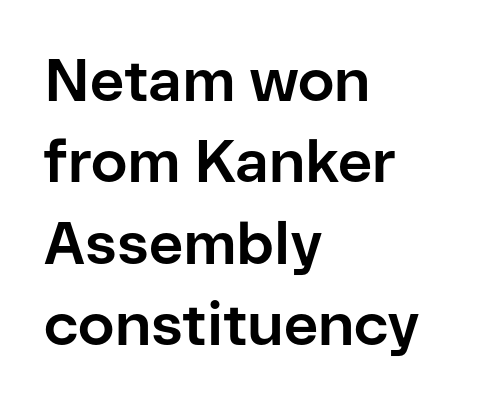
The image shows 59 px bold sans-serif type, upright; set left-aligned, normal line spacing (1.38x), normal letter spacing, not underlined; low stroke contrast and a medium x-height.
